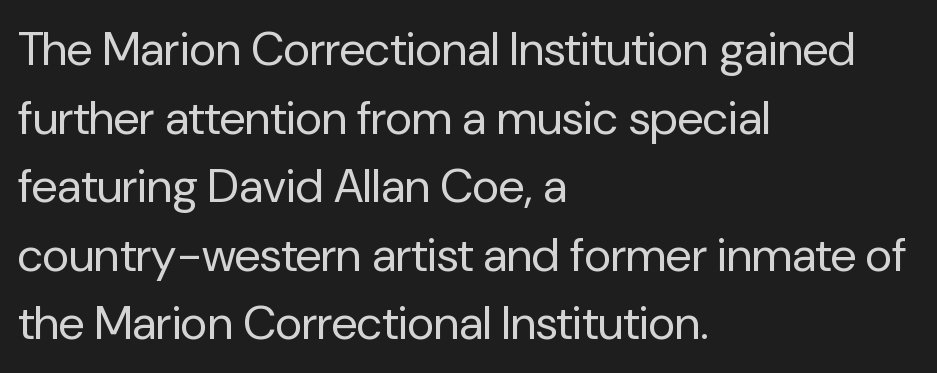
The image shows 47 px regular-weight sans-serif type, upright; set left-aligned, normal line spacing (1.46x), normal letter spacing, not underlined; low stroke contrast and a medium x-height.
